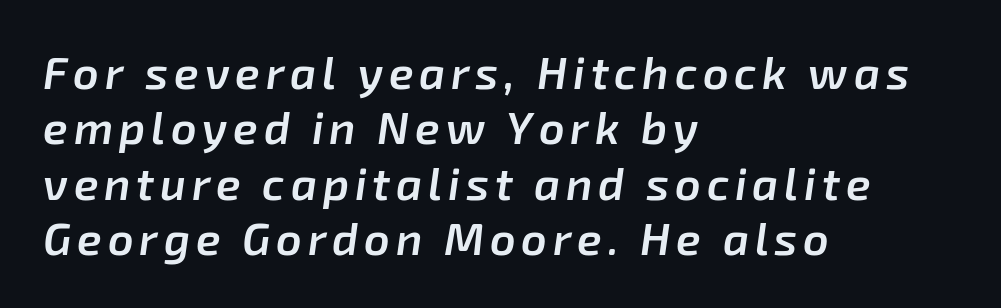
{"italic": "yes", "lean": "right", "slant_degrees": 8, "bold": "semi", "weight": "semibold", "width": "normal", "stroke_contrast": "low", "x_height": "medium", "monospaced": "no", "underline": "no", "align": "left", "line_spacing_ratio": 1.23, "glyph_px": 45}
